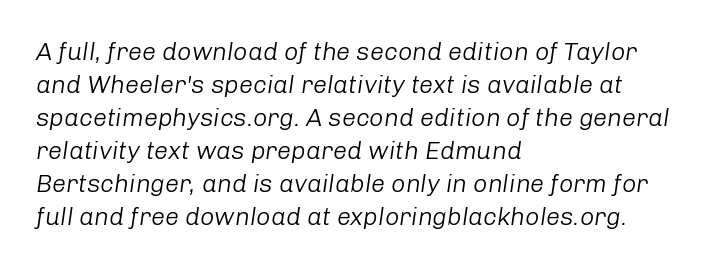
{"italic": "yes", "lean": "right", "slant_degrees": 8, "bold": "no", "underline": "no", "align": "left", "line_spacing": "normal", "line_spacing_ratio": 1.32, "letter_spacing": "normal", "letter_spacing_em": 0.0, "glyph_px": 25}
